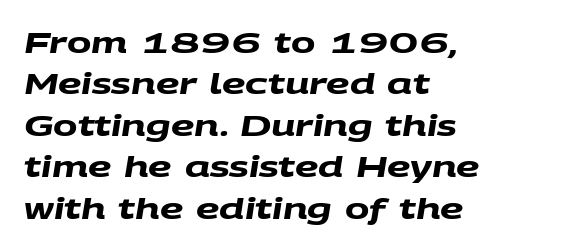
The image shows 29 px heavy, wide sans-serif type; set left-aligned, normal line spacing (1.43x), normal letter spacing, not underlined; medium stroke contrast and a large x-height.
